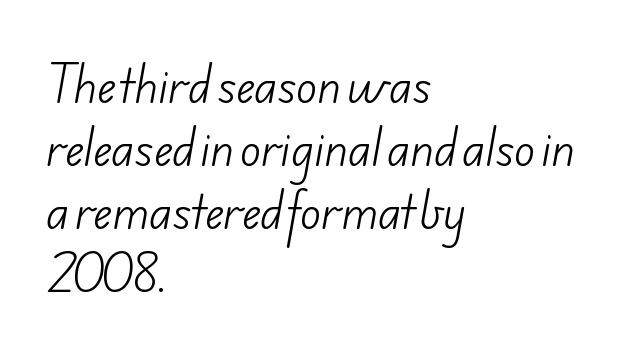
The image shows 44 px light sans-serif type; set left-aligned, normal line spacing (1.43x), normal letter spacing, not underlined; low stroke contrast and a small x-height.
